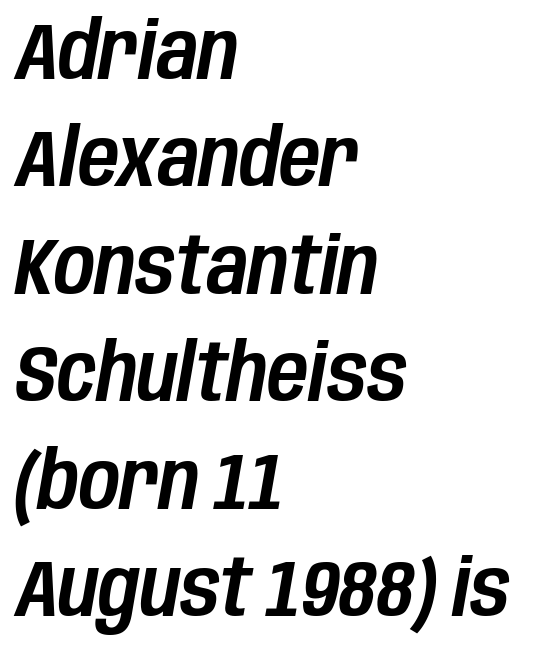
The image shows 79 px condensed type, italic (leaning right); set left-aligned, normal line spacing (1.36x), normal letter spacing, not underlined; low stroke contrast and a large x-height.
